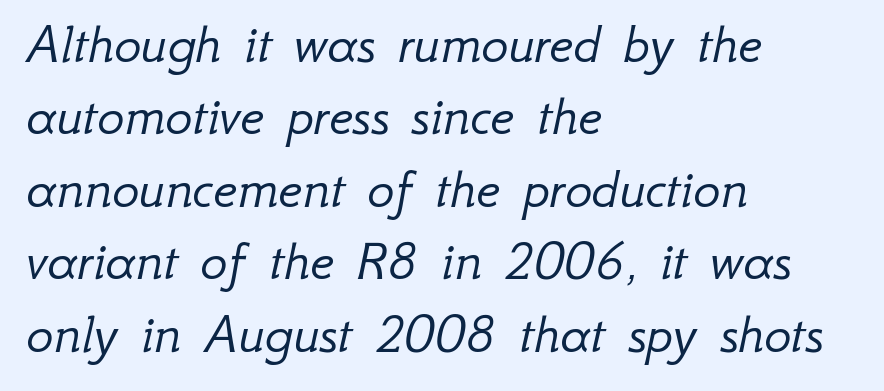
{"italic": "yes", "lean": "right", "slant_degrees": 12, "bold": "no", "weight": "light", "width": "normal", "stroke_contrast": "low", "x_height": "small", "monospaced": "no", "underline": "no", "align": "left", "line_spacing": "normal", "line_spacing_ratio": 1.27, "letter_spacing": "normal", "letter_spacing_em": 0.0, "glyph_px": 57}
